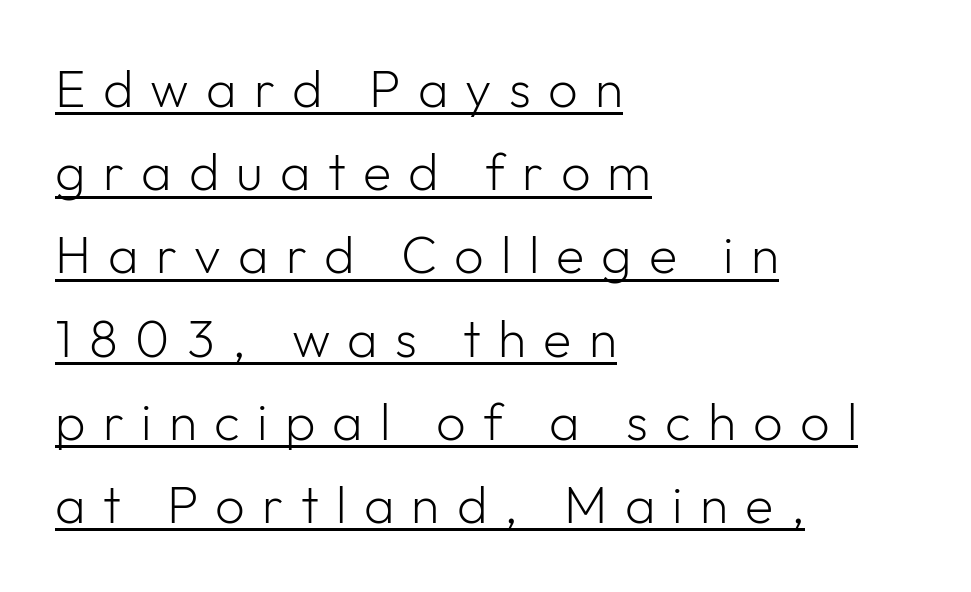
The image shows 52 px light sans-serif type, upright; set left-aligned, normal line spacing (1.6x), unusually wide letter spacing (+0.33 em), underlined; low stroke contrast and a medium x-height.
